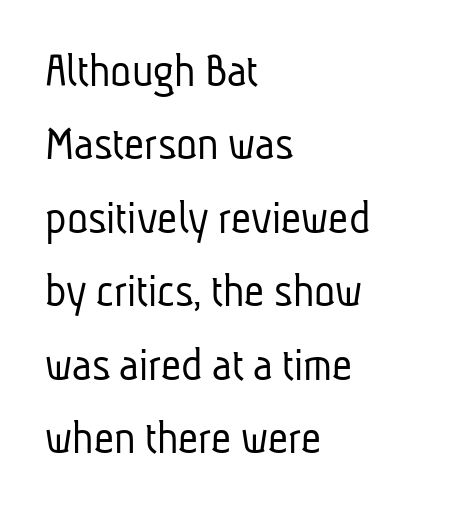
Do the characters align in a grid? No, the font is proportional. Classification — sans serif. No extra tracking has been applied to these lines. Weight: in the light-to-regular range. Quick note: interline space is typical. Clear beneath every line of the passage.
